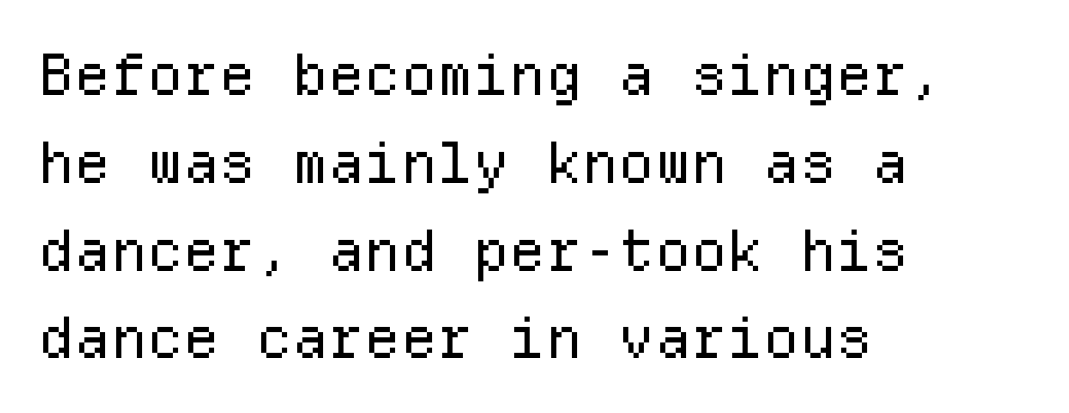
The image shows 57 px regular-weight sans-serif type, upright, monospaced; set left-aligned, normal line spacing (1.54x), normal letter spacing, not underlined; low stroke contrast and a medium x-height.
